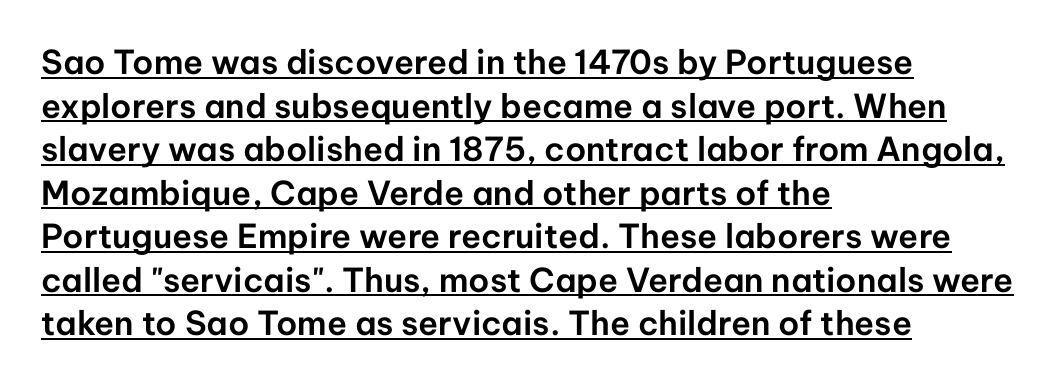
The image shows 33 px sans-serif type, upright; set left-aligned, normal line spacing (1.32x), normal letter spacing, underlined; low stroke contrast and a medium x-height.
